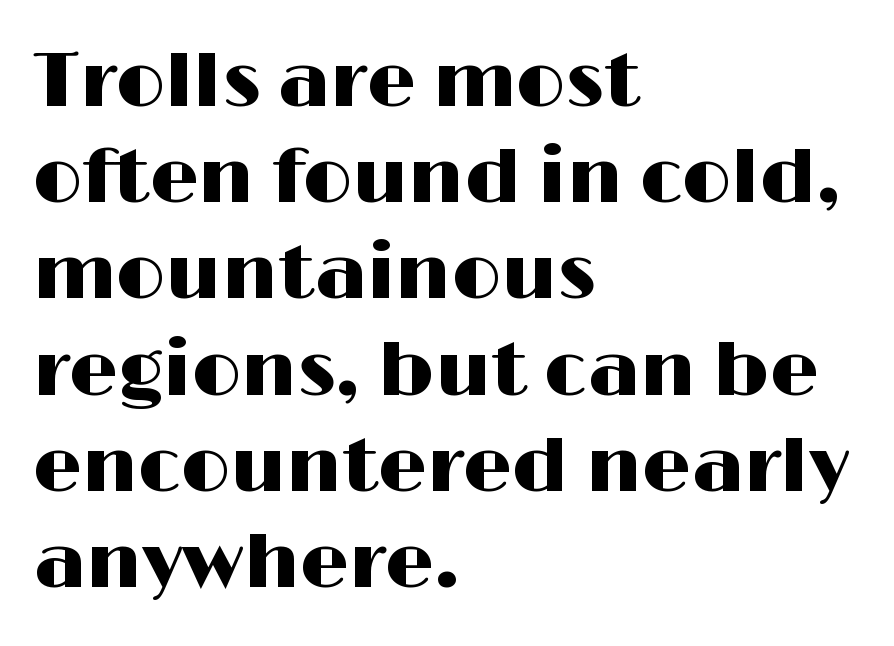
This rendering employs a face without finishing strokes, i.e., a sans-serif. Horizontal bands of white between lines are of average thickness. The space directly below the letters is spotless. The paragraph has a hard left edge and a soft right edge. The face used here is proportionally spaced, like ordinary book or web type.
